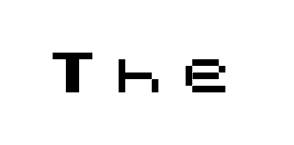
{"serif": "no", "italic": "no", "width": "normal", "stroke_contrast": "medium", "x_height": "large", "underline": "no", "letter_spacing": "wide", "letter_spacing_em": 0.25, "glyph_px": 53}
